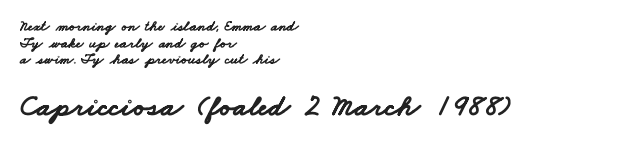
The image shows 30 px bold, wide sans-serif type; set left-aligned, tight line spacing (1.11x), normal letter spacing, not underlined; the second (bottom) block is 2.0x larger; low stroke contrast and a small x-height.
